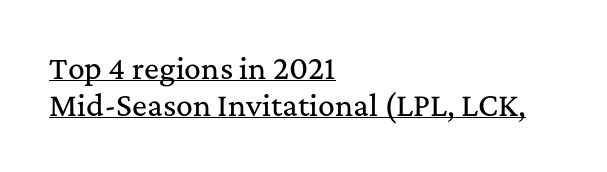
Each new line begins a customary step beneath the previous one. Ordinary non-slanted type is in use. Small tapered or slab feet sit at the stroke ends, so this counts as serif. The paragraph shown leans on its left margin. The tracking reads as untouched default to a designer's eye. The sample's only ornament is a line tracing under the words.
